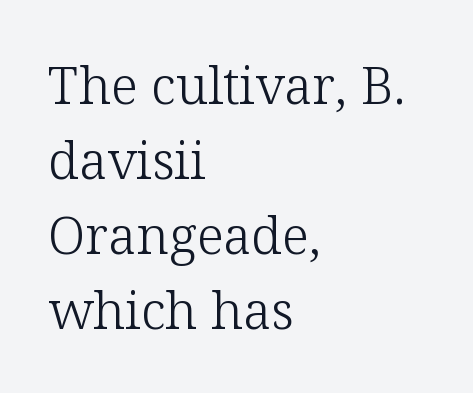
Stems and bowls with no extra thickness — not bold. Check the space under the baseline: it is left empty. The rendering shows small feet on the letterforms — a serif design. The letterforms sit shoulder to shoulder at normal distance.
